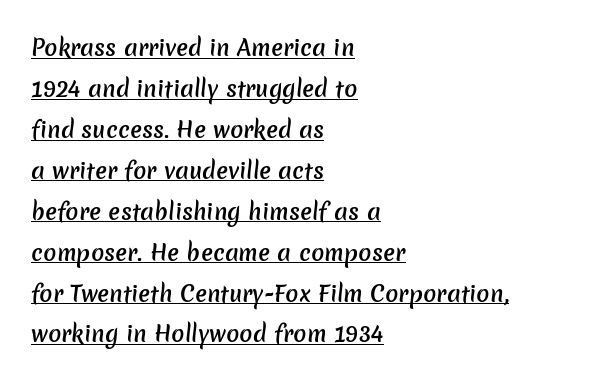
A somewhat darkened texture: the type is semibold rather than bold. Line beginnings align vertically; line endings do not. Quick note: underline on. The horizontal fit of the characters is conventional and even.
